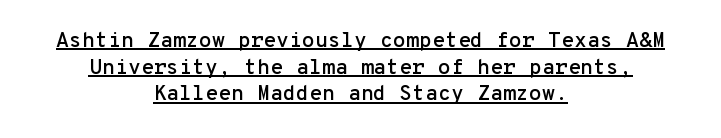
Q: Is the text italic (slanted)? A: No, it is upright.
Q: Is the text underlined? A: Yes.
Q: How is the paragraph aligned? A: Centered.
Q: Is the spacing between letters normal or unusually wide? A: Normal.
Q: Is the spacing between lines tight, normal or loose? A: Normal.
